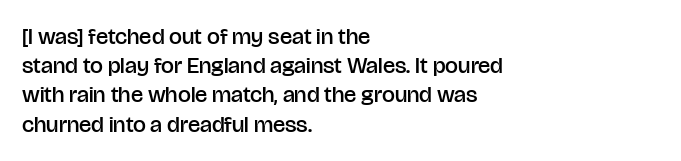
{"italic": "no", "bold": "semi", "underline": "no", "align": "left", "line_spacing": "normal", "line_spacing_ratio": 1.27, "letter_spacing": "normal", "letter_spacing_em": 0.0, "glyph_px": 23}
